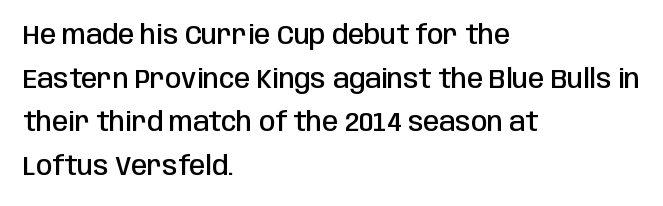
{"italic": "no", "bold": "semi", "underline": "no", "align": "left", "line_spacing": "normal", "line_spacing_ratio": 1.68, "letter_spacing": "normal", "letter_spacing_em": 0.0, "glyph_px": 26}
